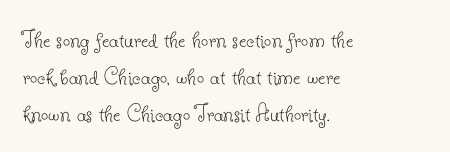
Q: Is the text bold? A: No.
Q: Is the text italic (slanted)? A: No, it is upright.
Q: Is the text underlined? A: No.
Q: How is the paragraph aligned? A: Left-aligned.
Q: Is the spacing between letters normal or unusually wide? A: Normal.
Q: Is the spacing between lines tight, normal or loose? A: Normal.
